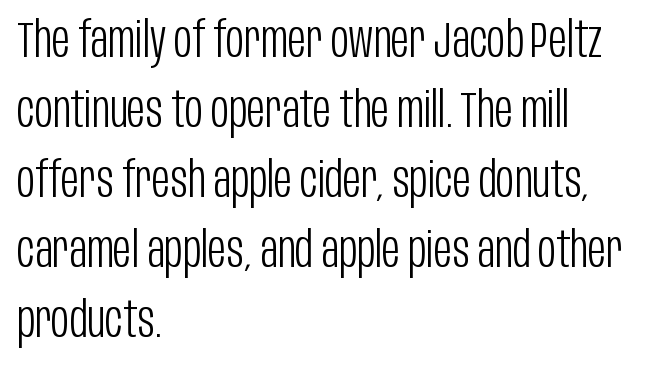
The image shows 50 px light, condensed sans-serif type, upright; set left-aligned, normal line spacing (1.4x), normal letter spacing, not underlined; low stroke contrast and a large x-height.
